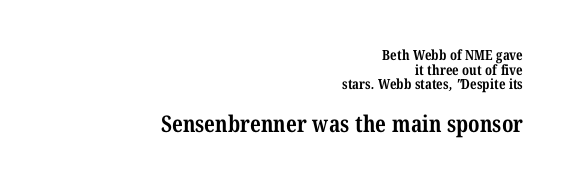
{"bold": "yes", "underline": "no", "align": "right", "line_spacing": "tight", "line_spacing_ratio": 1.05, "letter_spacing": "normal", "letter_spacing_em": 0.0, "larger_block": "second", "size_ratio": 1.64, "glyph_px": 23}
